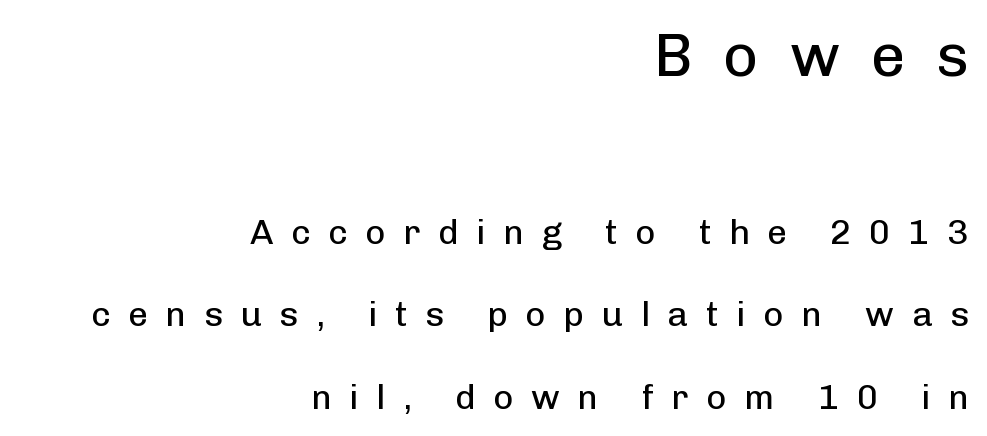
The image shows 61 px regular-weight sans-serif type, upright; set right-aligned, loose line spacing (2.36x), unusually wide letter spacing (+0.5 em), not underlined; the first (top) block is 1.74x larger; low stroke contrast and a medium x-height.
